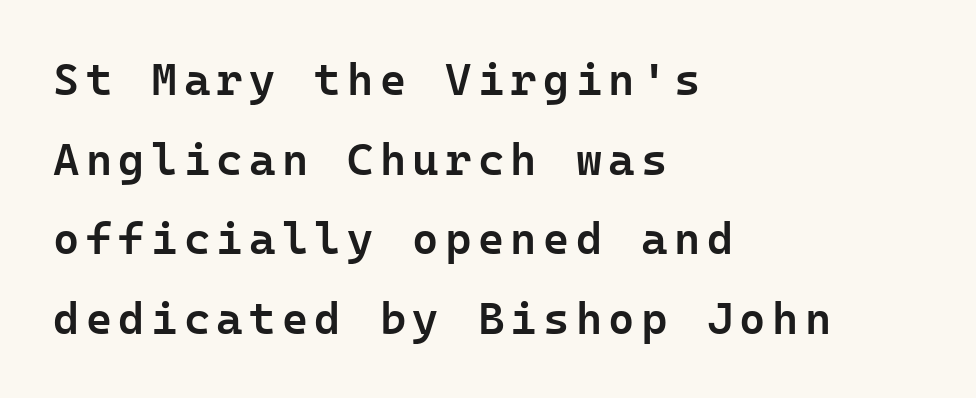
Q: Is the text bold? A: Semi-bold.
Q: Is the text italic (slanted)? A: No, it is upright.
Q: Is the typeface a serif or a sans-serif typeface? A: Sans-serif.
Q: Is the text underlined? A: No.
Q: How is the paragraph aligned? A: Left-aligned.
Q: Width (condensed, normal, or wide)? A: Normal.
Q: Stroke contrast? A: Low.
Q: x-height? A: Medium.
